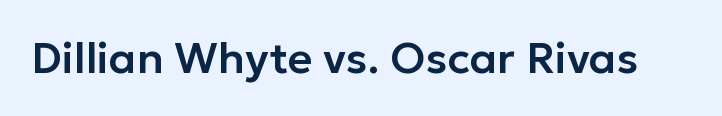
Q: Is the text italic (slanted)? A: No, it is upright.
Q: Is the typeface a serif or a sans-serif typeface? A: Sans-serif.
Q: Is the text underlined? A: No.
Q: Is the spacing between letters normal or unusually wide? A: Normal.
Q: Width (condensed, normal, or wide)? A: Normal.
Q: Stroke contrast? A: Low.
Q: x-height? A: Medium.
Q: Monospaced? A: No.
